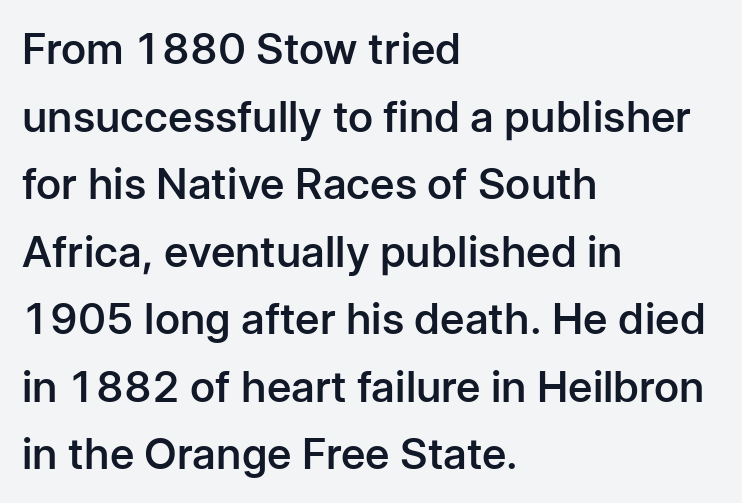
Looks like regular typesetting: each glyph gets only the width it needs. The space directly below the letters is spotless. Baseline-to-baseline distance is the conventional proportion of letter height. Caption: multi-line text, flush left, ragged right. Type style note: lacks serifs. A somewhat darkened texture: the type is semibold rather than bold.
